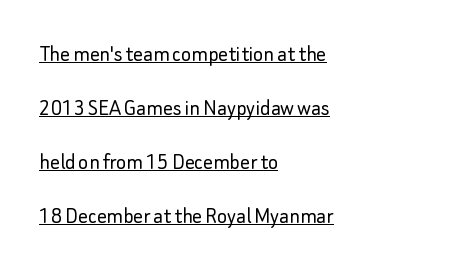
Bold? No — there's no thickening of the strokes. The rendering uses a large line-height, opening up the rows. Observe the ordinary spacing: letters are neighbours, not strangers. Horizontally, the lines are justified to the leading edge only. Looks like someone drew a line under every word here.
